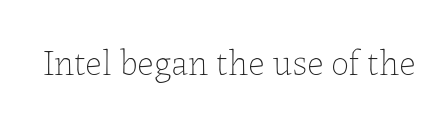
{"italic": "no", "bold": "no", "weight": "thin", "width": "normal", "stroke_contrast": "low", "x_height": "medium", "monospaced": "no", "underline": "no", "letter_spacing": "normal", "letter_spacing_em": 0.0, "glyph_px": 36}
